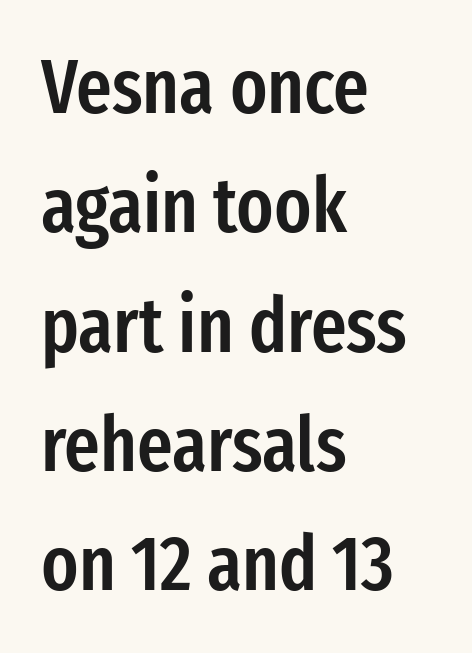
Weight: semibold (demi). In terms of leading, this rendering sits right in the middle. Each line starts at the same left margin while the right side varies. Spacing verdict: proportional, widths tailored to each character.
